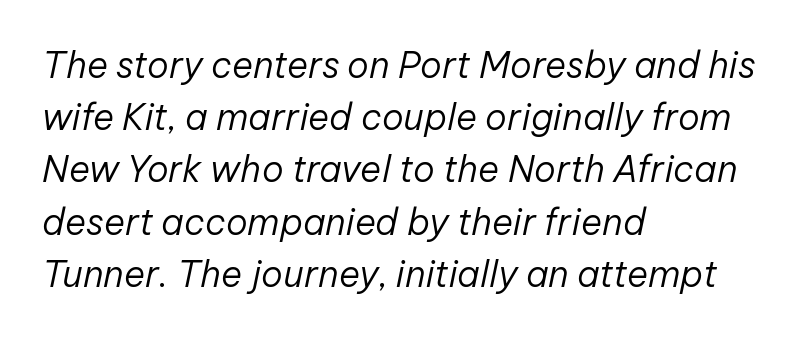
The image shows 36 px regular-weight type, italic (leaning right); set left-aligned, normal line spacing (1.45x), normal letter spacing, not underlined; low stroke contrast and a medium x-height.
